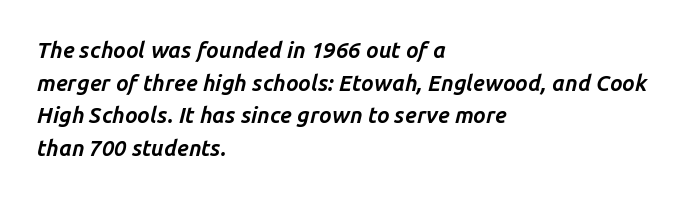
The image shows 22 px bold type, italic (leaning right); set left-aligned, normal line spacing (1.48x), normal letter spacing, not underlined.
